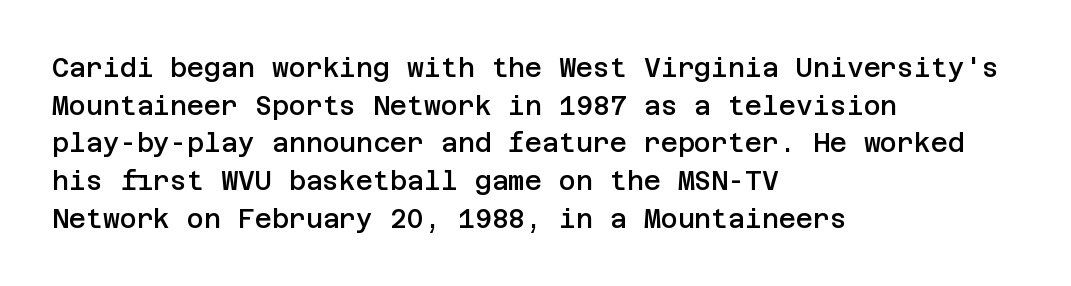
Q: Is the text bold? A: Semi-bold.
Q: Is the text italic (slanted)? A: No, it is upright.
Q: Is the text underlined? A: No.
Q: How is the paragraph aligned? A: Left-aligned.
Q: Is the spacing between letters normal or unusually wide? A: Normal.
Q: Is the spacing between lines tight, normal or loose? A: Normal.
